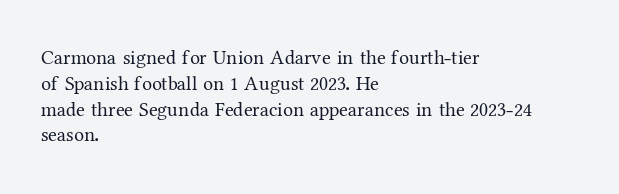
Q: Is the text bold? A: No.
Q: Is the text italic (slanted)? A: No, it is upright.
Q: Is the text underlined? A: No.
Q: How is the paragraph aligned? A: Left-aligned.
Q: Is the spacing between letters normal or unusually wide? A: Normal.
Q: Is the spacing between lines tight, normal or loose? A: Normal.
